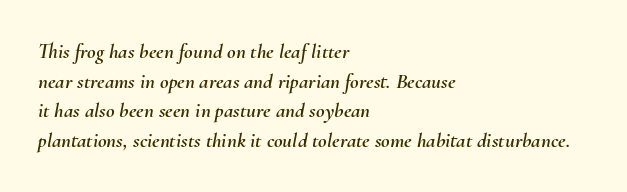
Q: Is the text italic (slanted)? A: Yes, it leans right by about 10 degrees.
Q: Is the text underlined? A: No.
Q: How is the paragraph aligned? A: Left-aligned.
Q: Is the spacing between letters normal or unusually wide? A: Normal.
Q: Is the spacing between lines tight, normal or loose? A: Normal.
